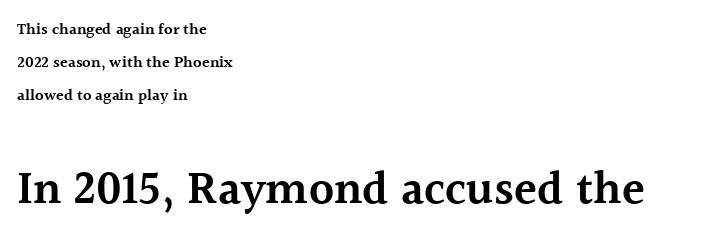
Q: Is the text bold? A: Semi-bold.
Q: Is the text italic (slanted)? A: No, it is upright.
Q: Is the typeface a serif or a sans-serif typeface? A: Serif.
Q: Is the text underlined? A: No.
Q: How is the paragraph aligned? A: Left-aligned.
Q: Is the spacing between letters normal or unusually wide? A: Normal.
Q: Is the spacing between lines tight, normal or loose? A: Loose.
Q: Which block of text is set in a larger size, the first (top) or the second (bottom)? A: The second (bottom) one.
Q: Width (condensed, normal, or wide)? A: Normal.
Q: x-height? A: Medium.
Q: Monospaced? A: No.
